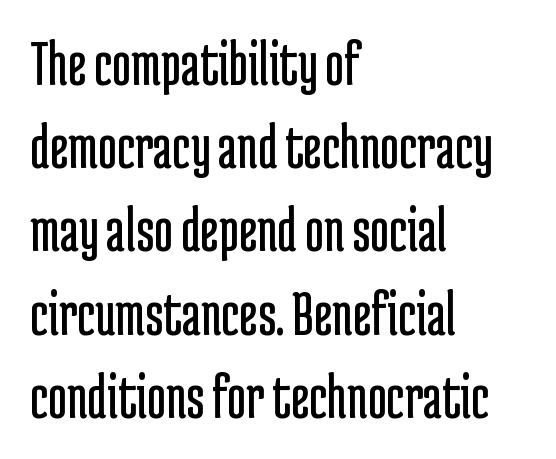
{"serif": "no", "italic": "no", "bold": "no", "weight": "regular", "width": "condensed", "stroke_contrast": "low", "x_height": "medium", "monospaced": "no", "underline": "no", "align": "left", "line_spacing": "normal", "line_spacing_ratio": 1.28, "letter_spacing": "normal", "letter_spacing_em": 0.0, "glyph_px": 65}
